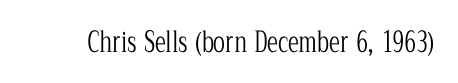
{"serif": "yes", "italic": "no", "bold": "no", "weight": "light", "width": "condensed", "stroke_contrast": "low", "x_height": "medium", "monospaced": "no", "underline": "no", "letter_spacing": "normal", "letter_spacing_em": 0.0, "glyph_px": 28}
